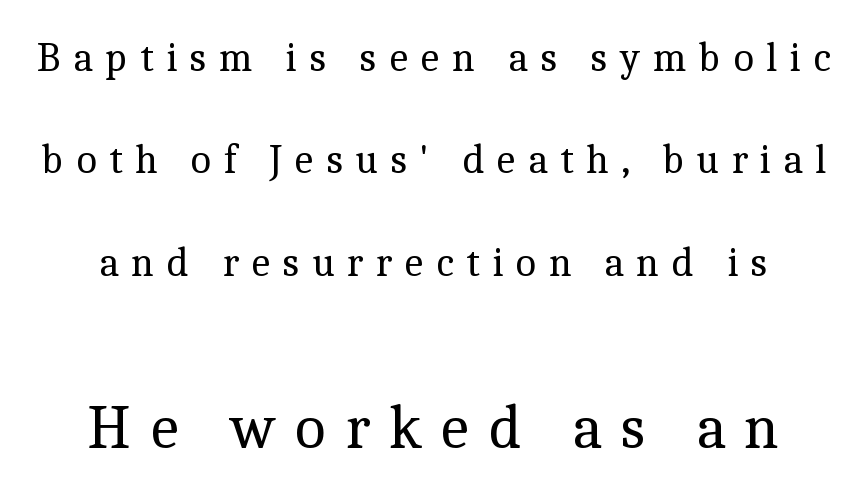
The letters stand upright; this is a roman face. Tracking value appears strongly positive — letters spread wide. This is not heavy type; no bold has been used. The emphasis by scale lands on block number two, below.
